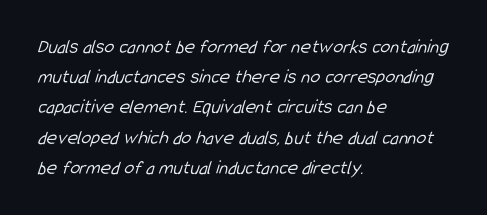
Q: Is the text bold? A: No.
Q: Is the text underlined? A: No.
Q: How is the paragraph aligned? A: Left-aligned.
Q: Is the spacing between letters normal or unusually wide? A: Normal.
Q: Is the spacing between lines tight, normal or loose? A: Normal.
